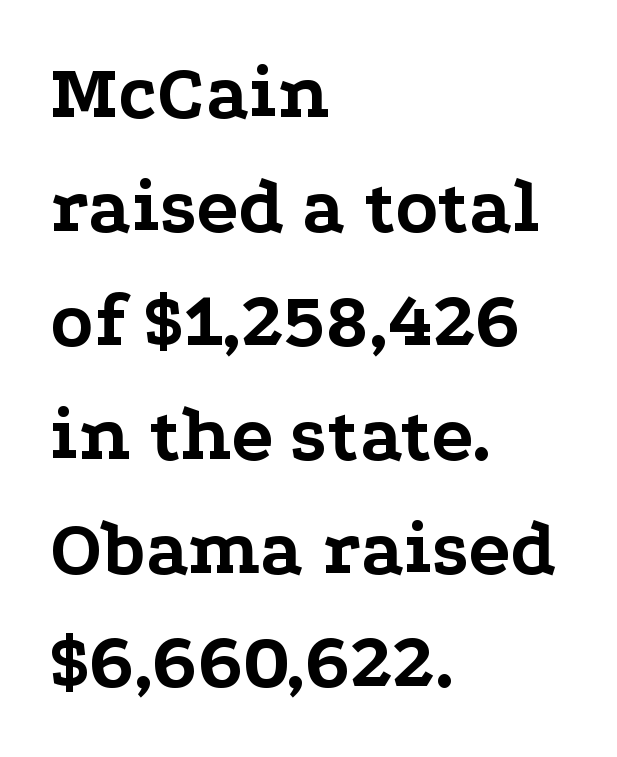
Is there any slant? The stems are plumb. The passage is arranged the way most books set body copy — flush left. Is the type bold? Yes — the strokes are clearly thick and heavy. To sum up the face: it has serifs. The passage shown stacks its lines at a standard gap. Has an underline been added? It has not.
